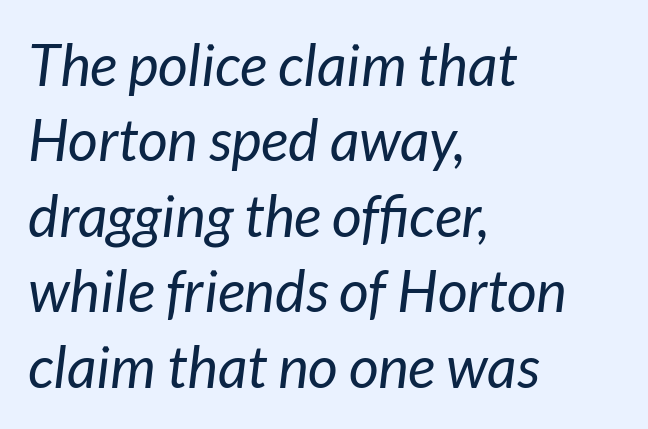
{"italic": "yes", "lean": "right", "slant_degrees": 7, "bold": "no", "weight": "regular", "width": "normal", "stroke_contrast": "low", "x_height": "medium", "monospaced": "no", "underline": "no", "align": "left", "line_spacing": "normal", "line_spacing_ratio": 1.3, "letter_spacing": "normal", "letter_spacing_em": 0.0, "glyph_px": 58}
